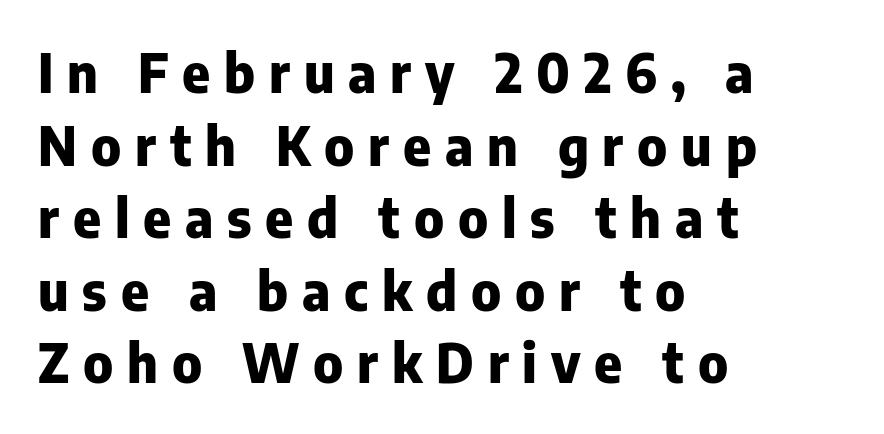
Q: Is the text bold? A: Yes.
Q: Is the text italic (slanted)? A: No, it is upright.
Q: Is the typeface a serif or a sans-serif typeface? A: Sans-serif.
Q: Is the text underlined? A: No.
Q: How is the paragraph aligned? A: Left-aligned.
Q: Is the spacing between letters normal or unusually wide? A: Unusually wide.
Q: Is the spacing between lines tight, normal or loose? A: Normal.
Q: Width (condensed, normal, or wide)? A: Normal.
Q: Stroke contrast? A: Low.
Q: x-height? A: Medium.
Q: Monospaced? A: No.
